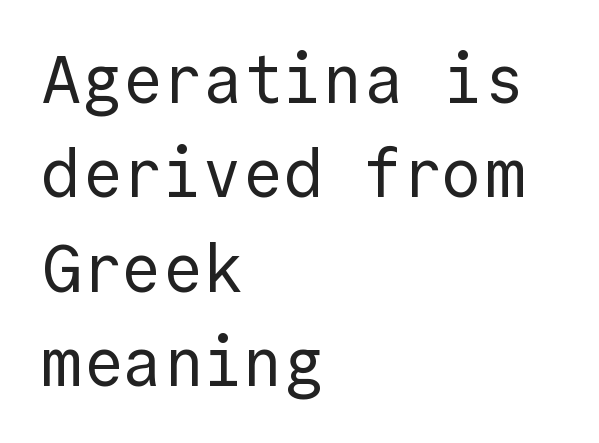
The image shows 67 px regular-weight sans-serif type, upright, monospaced; set left-aligned, normal line spacing (1.41x), normal letter spacing, not underlined; a medium x-height.
